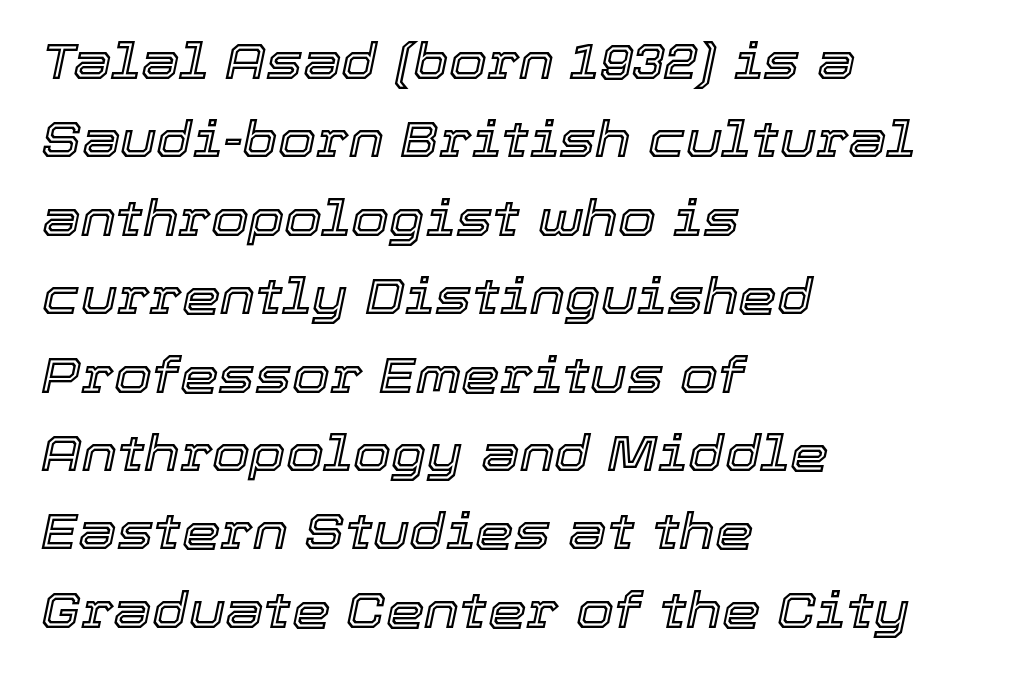
Compared with typical paragraphs, the rows here are spaced about the same. In terms of posture, this sample is oblique. Clear beneath every line of the passage. Each letter keeps its own natural width here, so spacing adapts to shape. The letters sit at their default tracking, neither squeezed nor spread.
